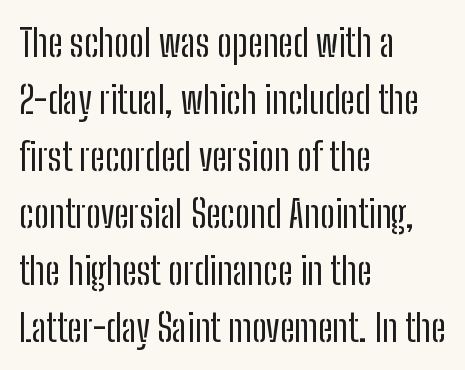
The image shows 38 px regular-weight, condensed sans-serif type, upright; set left-aligned, normal line spacing (1.5x), normal letter spacing, not underlined; low stroke contrast and a medium x-height.
